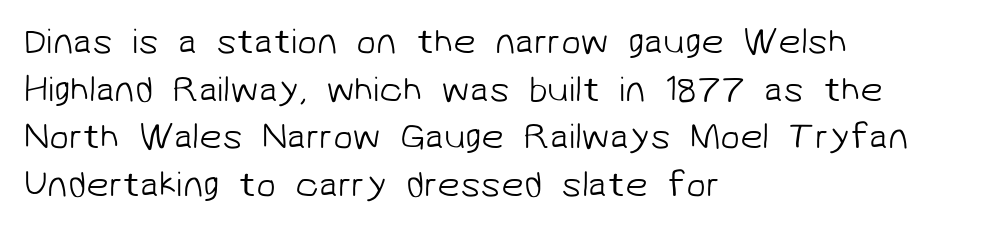
The image shows 36 px light sans-serif type; set left-aligned, normal line spacing (1.32x), normal letter spacing, not underlined; low stroke contrast and a medium x-height.
